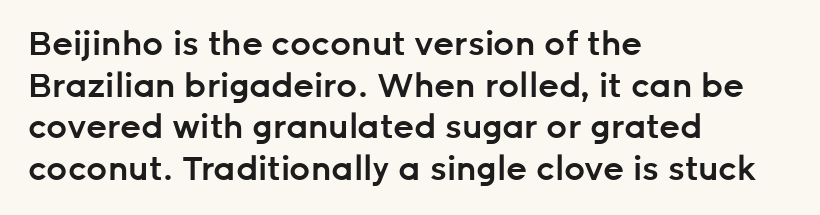
{"serif": "no", "italic": "no", "bold": "semi", "weight": "semibold", "width": "normal", "stroke_contrast": "low", "x_height": "medium", "monospaced": "no", "underline": "no", "align": "left", "line_spacing": "normal", "line_spacing_ratio": 1.26, "letter_spacing": "normal", "letter_spacing_em": 0.0, "glyph_px": 33}
